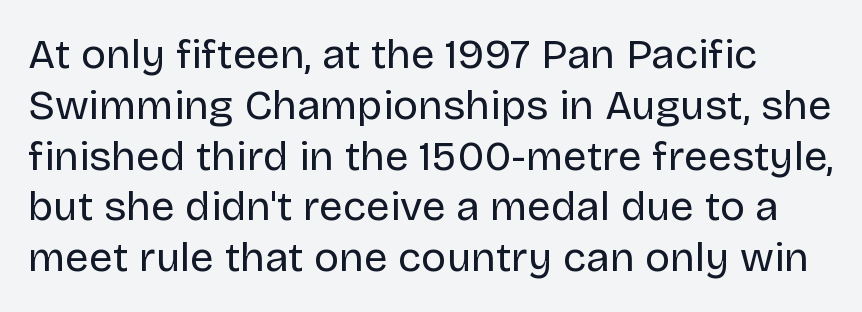
The image shows 42 px regular-weight sans-serif type, upright; set line spacing 1.21x, normal letter spacing, not underlined; low stroke contrast and a large x-height.
